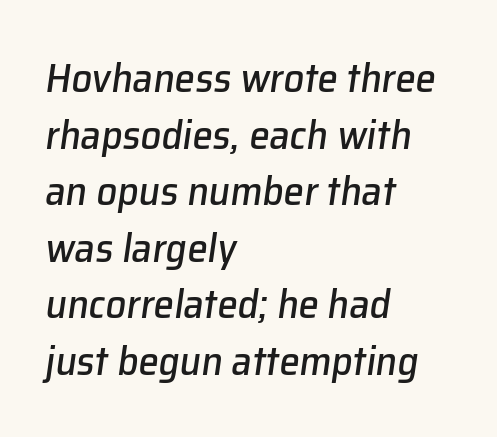
The image shows 41 px text type, italic (leaning right); set left-aligned, normal line spacing (1.38x), normal letter spacing, not underlined; low stroke contrast and a medium x-height.
